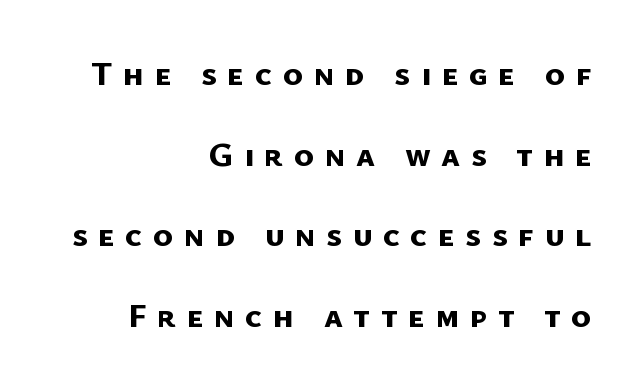
A bare baseline throughout the passage. This sample has the flowing, uneven cadence of proportional lettering. Casual observation: everything's shoved over to the right. Whoever set this chose breathing room over compactness in the vertical rhythm.
